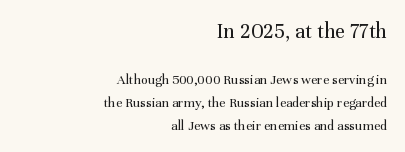
Q: Is the text bold? A: No.
Q: Is the text italic (slanted)? A: No, it is upright.
Q: Is the text underlined? A: No.
Q: How is the paragraph aligned? A: Right-aligned.
Q: Is the spacing between letters normal or unusually wide? A: Normal.
Q: Is the spacing between lines tight, normal or loose? A: Normal.
Q: Which block of text is set in a larger size, the first (top) or the second (bottom)? A: The first (top) one.
